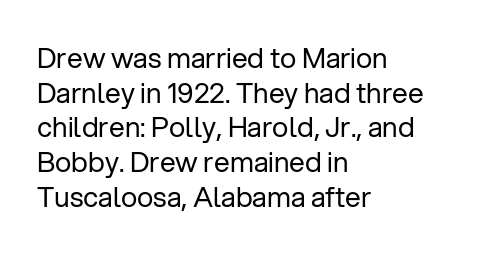
Weight: in the light-to-regular range. The designer went with a sans here, leaving each stem footless. Descenders are the only things crossing below the line. Line starts are locked; line ends wander.
